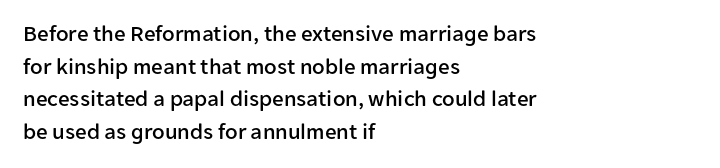
{"italic": "no", "underline": "no", "align": "left", "line_spacing": "normal", "line_spacing_ratio": 1.42, "letter_spacing": "normal", "letter_spacing_em": 0.0, "glyph_px": 23}
